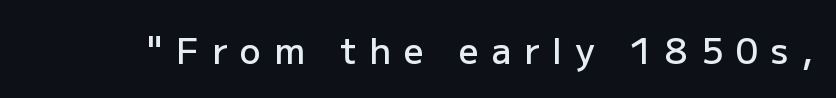
Each letter keeps its own natural width here, so spacing adapts to shape. A roman cut, with each character standing at attention. Nothing sits at the stroke ends, so this counts as sans-serif. This rendering features lettering with no underline.
